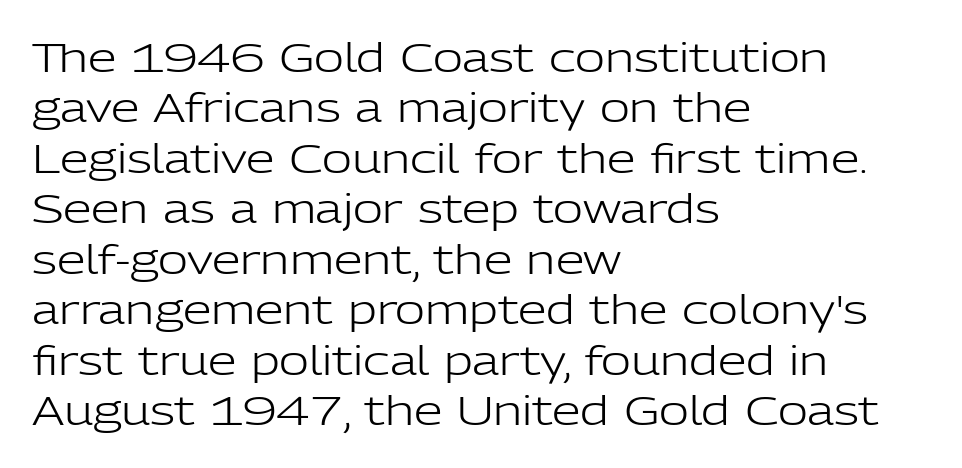
The image shows 41 px light sans-serif type, upright; set left-aligned, line spacing 1.23x, normal letter spacing, not underlined; low stroke contrast and a medium x-height.
